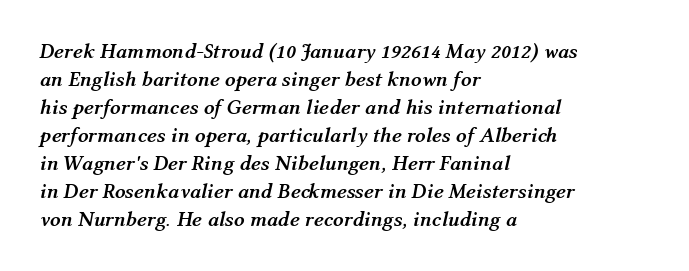
Q: Is the text bold? A: Yes.
Q: Is the text italic (slanted)? A: Yes, it leans right by about 12 degrees.
Q: Is the text underlined? A: No.
Q: How is the paragraph aligned? A: Left-aligned.
Q: Is the spacing between letters normal or unusually wide? A: Normal.
Q: Is the spacing between lines tight, normal or loose? A: Normal.
